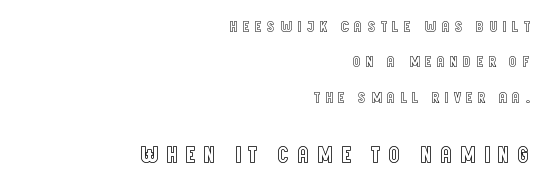
Baseline-to-baseline distance is far greater than the letter height. Observe the wide spacing: letters keep a clear distance from each other. If you squint, the bottom block still reads clearly — it's the larger of the two. Rendered with straight, roman letterforms. Words float on clear page, feet unadorned. The passage is arranged like a letterhead date or caption credit — flush right.
